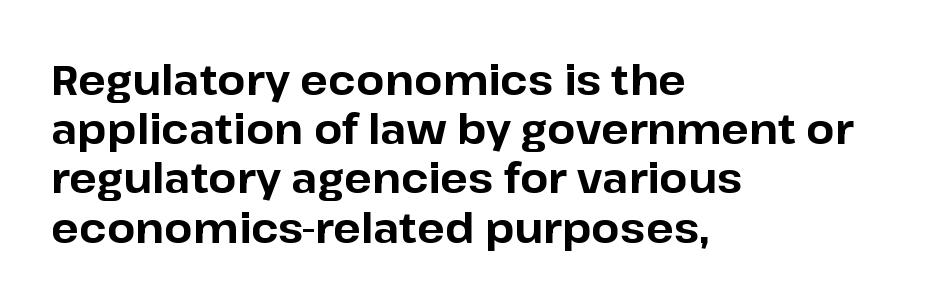
The image shows 41 px bold sans-serif type, upright; set left-aligned, line spacing 1.2x, normal letter spacing, not underlined; low stroke contrast and a medium x-height.
